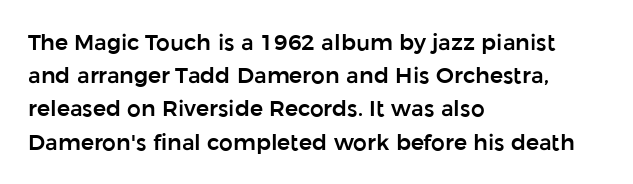
Q: Is the text italic (slanted)? A: No, it is upright.
Q: Is the text underlined? A: No.
Q: How is the paragraph aligned? A: Left-aligned.
Q: Is the spacing between letters normal or unusually wide? A: Normal.
Q: Is the spacing between lines tight, normal or loose? A: Normal.
